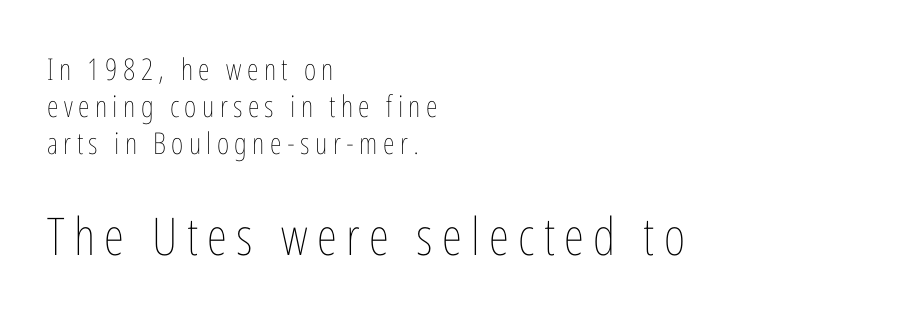
Is the block centered? No — it sits flush against the left margin. Style check: upright. Varying glyph widths throughout — classic text-font behaviour. Size contrast runs from small at the top to large at the bottom.
